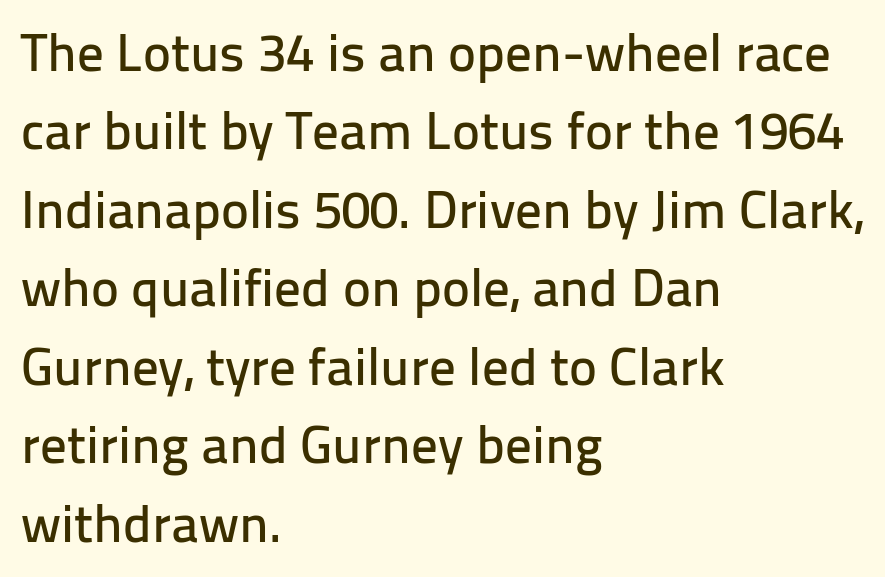
{"serif": "no", "italic": "no", "width": "normal", "stroke_contrast": "low", "x_height": "medium", "monospaced": "no", "underline": "no", "align": "left", "line_spacing": "normal", "line_spacing_ratio": 1.48, "letter_spacing": "normal", "letter_spacing_em": 0.0, "glyph_px": 53}
